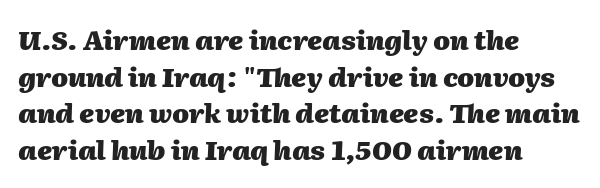
Q: Is the text bold? A: Yes.
Q: Is the text italic (slanted)? A: Yes, it leans right by about 2 degrees.
Q: Is the text underlined? A: No.
Q: How is the paragraph aligned? A: Left-aligned.
Q: Is the spacing between letters normal or unusually wide? A: Normal.
Q: Is the spacing between lines tight, normal or loose? A: Normal.
